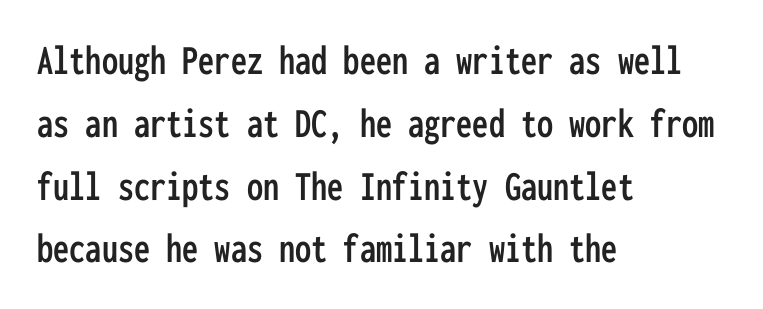
The image shows 43 px condensed sans-serif type, upright, monospaced; set left-aligned, normal line spacing (1.46x), normal letter spacing, not underlined; low stroke contrast and a medium x-height.
